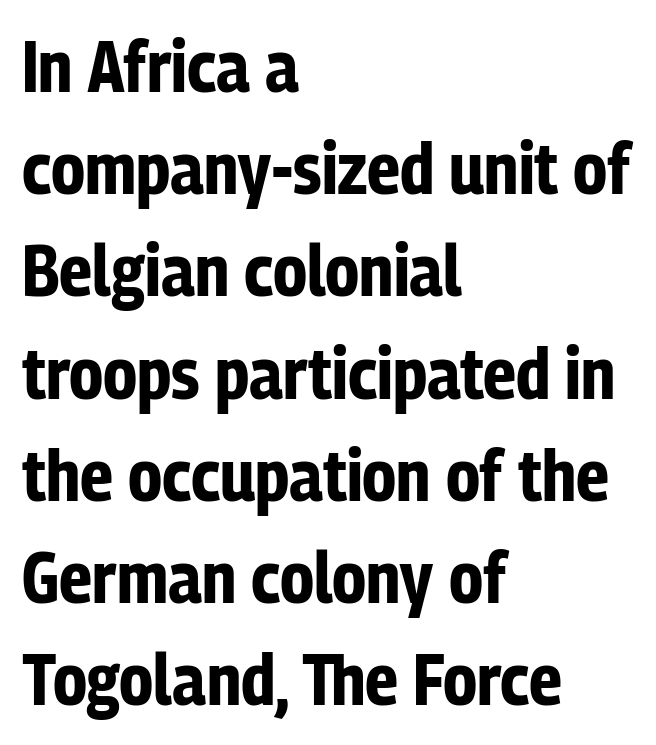
Vertically, the passage feels balanced, rows spaced as you'd expect. Default kerning and tracking; the words read as compact shapes. Serifs: no, the terminals of the letterforms are clean. Only glyphs here, with clear space below each row. Rendered with straight, roman letterforms.
